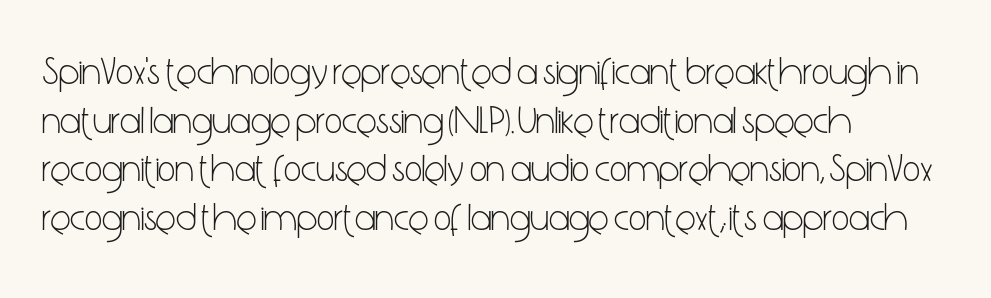
Q: Is the text bold? A: No.
Q: Is the text italic (slanted)? A: No, it is upright.
Q: Is the typeface a serif or a sans-serif typeface? A: Sans-serif.
Q: Is the text underlined? A: No.
Q: How is the paragraph aligned? A: Left-aligned.
Q: Is the spacing between letters normal or unusually wide? A: Normal.
Q: Is the spacing between lines tight, normal or loose? A: Normal.
Q: Width (condensed, normal, or wide)? A: Condensed.
Q: Stroke contrast? A: Low.
Q: x-height? A: Medium.
Q: Monospaced? A: No.
